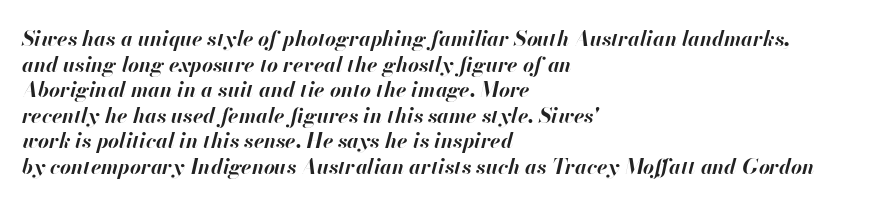
{"italic": "yes", "lean": "right", "slant_degrees": 13, "bold": "yes", "underline": "no", "align": "left", "line_spacing_ratio": 1.22, "letter_spacing": "normal", "letter_spacing_em": 0.0, "glyph_px": 21}
